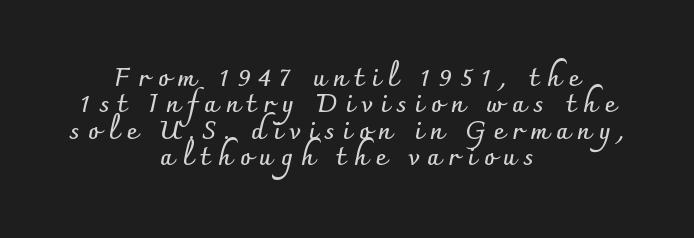
How are the letters spaced? Widely, with obvious added tracking. Layout note: lines centered. Is there much room between lines? No — they nearly touch. The words here are not underlined. How heavy is the stroke? Heavy — this is a bold.
